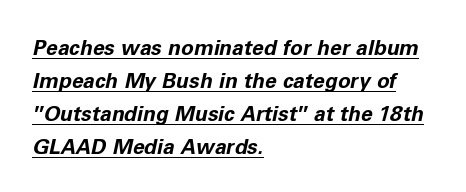
The image shows 21 px bold type, italic (leaning right); set left-aligned, normal line spacing (1.57x), normal letter spacing, underlined.
